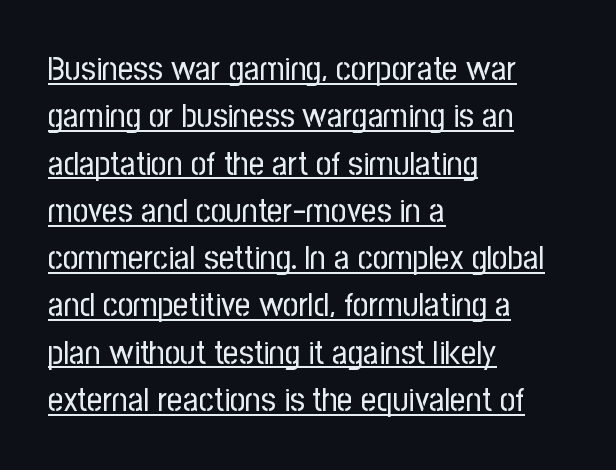
The image shows 34 px regular-weight, condensed sans-serif type, upright; set left-aligned, normal line spacing (1.39x), normal letter spacing, underlined; low stroke contrast and a medium x-height.
